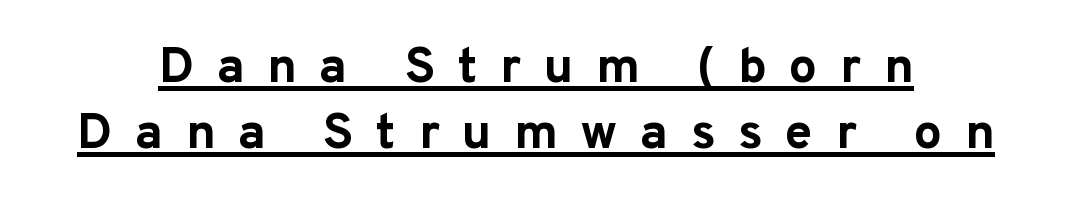
I'd call this a sans setting — the letters go barefoot. Its strokes are broad and dark, the hallmark of bold type. The text block is weighted toward neither margin, spreading evenly from the middle. This sample has the flowing, uneven cadence of proportional lettering.
